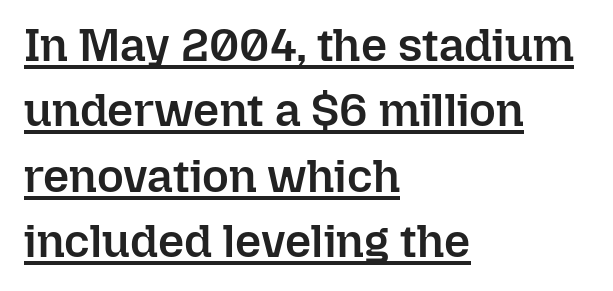
Somebody hit Ctrl+U on this one — the words are underlined. Its strokes are somewhat broadened, the hallmark of semibold type. A typesetter would call this proportional, since set widths differ per character. This sample is left-justified, so line endings fall wherever the words run out. Standard letterfit; no display-style spreading of the glyphs. This is roman type, the default non-slanted kind.
